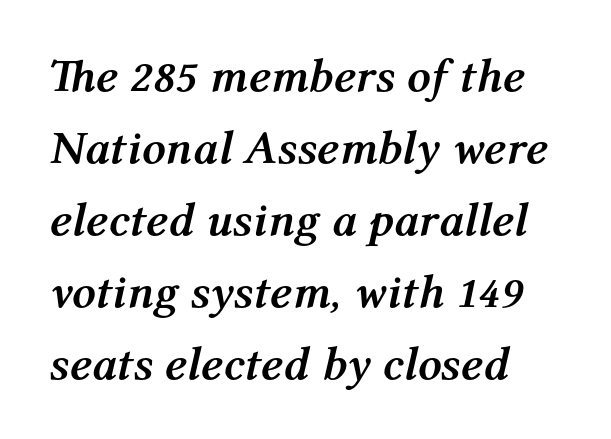
{"italic": "yes", "lean": "right", "slant_degrees": 12, "bold": "yes", "weight": "semibold", "width": "normal", "stroke_contrast": "medium", "x_height": "medium", "monospaced": "no", "underline": "no", "align": "left", "line_spacing": "normal", "line_spacing_ratio": 1.53, "letter_spacing": "normal", "letter_spacing_em": 0.0, "glyph_px": 47}
